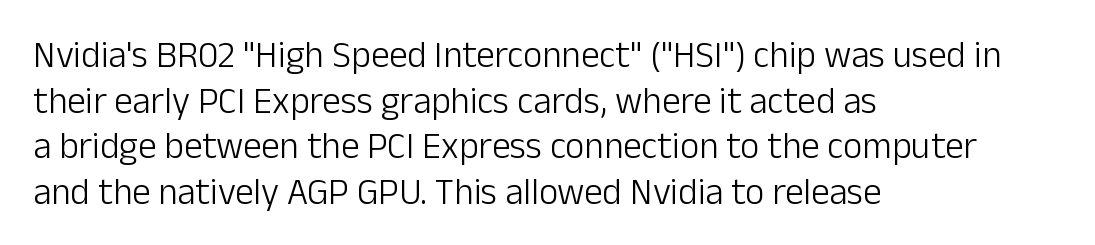
Q: Is the text bold? A: No.
Q: Is the text italic (slanted)? A: No, it is upright.
Q: Is the typeface a serif or a sans-serif typeface? A: Sans-serif.
Q: Is the text underlined? A: No.
Q: How is the paragraph aligned? A: Left-aligned.
Q: Is the spacing between letters normal or unusually wide? A: Normal.
Q: Width (condensed, normal, or wide)? A: Normal.
Q: Stroke contrast? A: Low.
Q: x-height? A: Medium.
Q: Monospaced? A: No.
